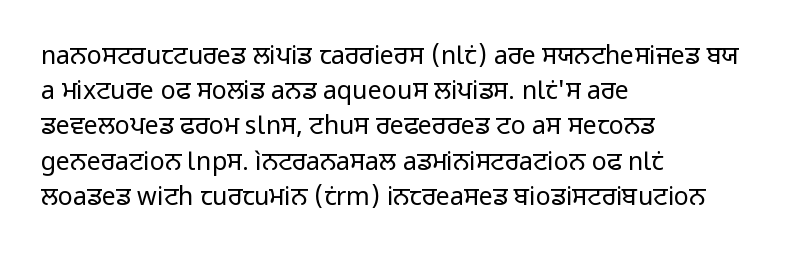
Q: Is the text bold? A: No.
Q: Is the text italic (slanted)? A: No, it is upright.
Q: Is the text underlined? A: No.
Q: How is the paragraph aligned? A: Left-aligned.
Q: Is the spacing between letters normal or unusually wide? A: Normal.
Q: Is the spacing between lines tight, normal or loose? A: Normal.
